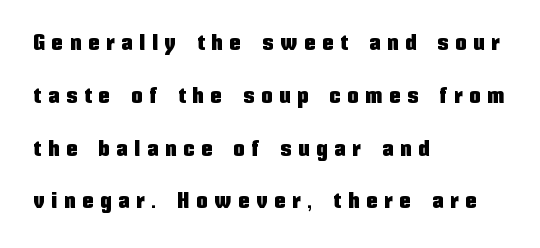
Q: Is the text italic (slanted)? A: No, it is upright.
Q: Is the text underlined? A: No.
Q: How is the paragraph aligned? A: Left-aligned.
Q: Is the spacing between letters normal or unusually wide? A: Unusually wide.
Q: Is the spacing between lines tight, normal or loose? A: Loose.
